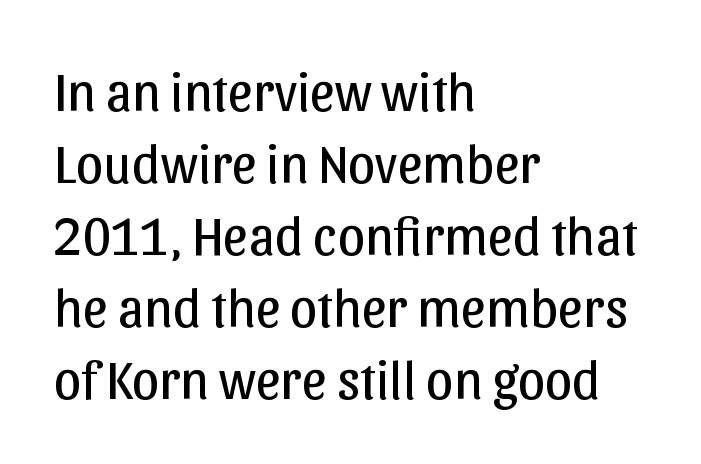
{"serif": "no", "italic": "no", "bold": "no", "weight": "regular", "width": "normal", "stroke_contrast": "low", "x_height": "medium", "monospaced": "no", "underline": "no", "align": "left", "line_spacing": "normal", "line_spacing_ratio": 1.31, "letter_spacing": "normal", "letter_spacing_em": 0.0, "glyph_px": 55}
